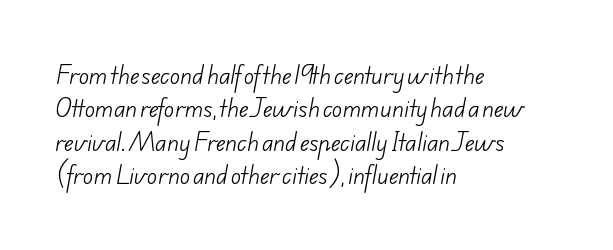
{"bold": "no", "underline": "no", "align": "left", "line_spacing": "normal", "line_spacing_ratio": 1.52, "letter_spacing": "normal", "letter_spacing_em": 0.0, "glyph_px": 22}
